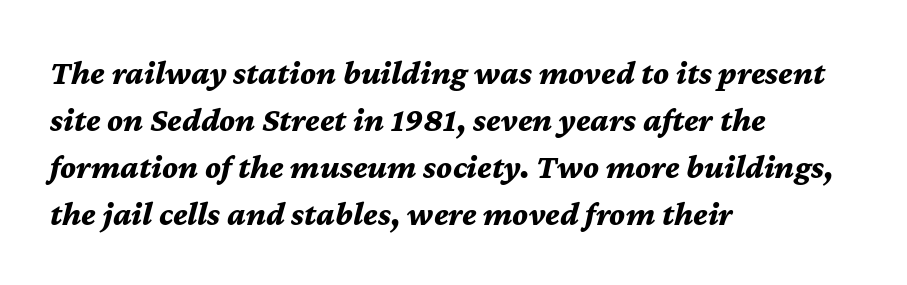
{"italic": "yes", "lean": "right", "slant_degrees": 12, "bold": "yes", "weight": "bold", "width": "normal", "stroke_contrast": "medium", "x_height": "medium", "monospaced": "no", "underline": "no", "align": "left", "line_spacing": "normal", "line_spacing_ratio": 1.38, "letter_spacing": "normal", "letter_spacing_em": 0.0, "glyph_px": 34}
